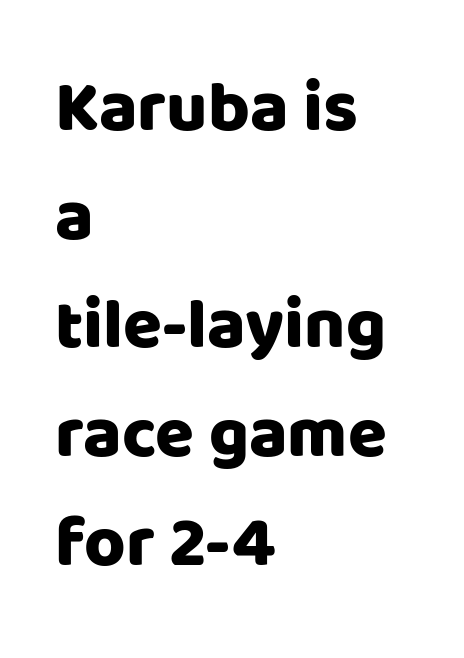
The image shows 71 px sans-serif type, upright; set left-aligned, normal line spacing (1.53x), normal letter spacing, not underlined; low stroke contrast and a large x-height.
